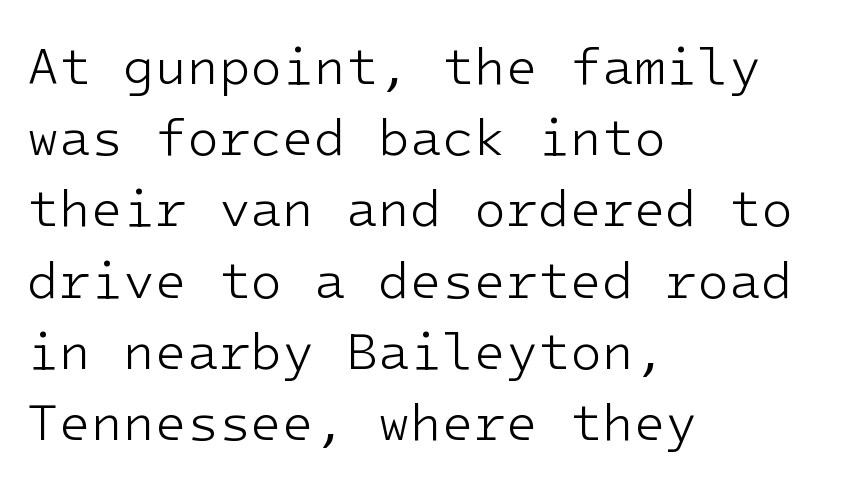
No letter is thick-stroked: the sample isn't bold. The designer went with a sans here, leaving each stem footless. You could count columns in this text — the font is strictly monospaced. The horizontal fit of the characters is conventional and even.
